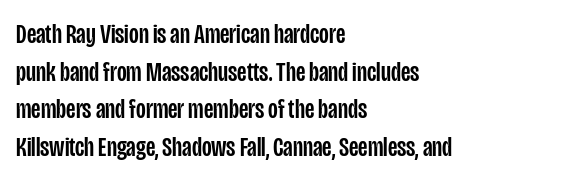
Leading: standard. Tall strokes in this sample are plumb rather than angled. The passage shown is typed in a proportional face where columns would drift. The typeface chosen for these lines omits serifs. Is the block centered? No — it sits flush against the left margin. No word sits above an underline.
